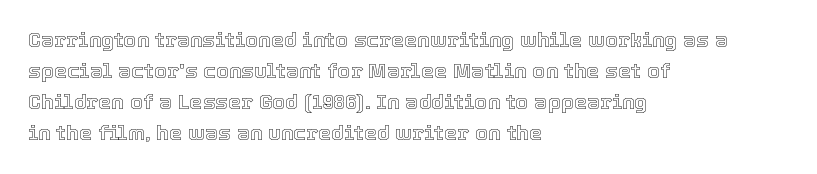
The image shows 21 px text type, upright; set left-aligned, normal line spacing (1.48x), normal letter spacing, not underlined.
